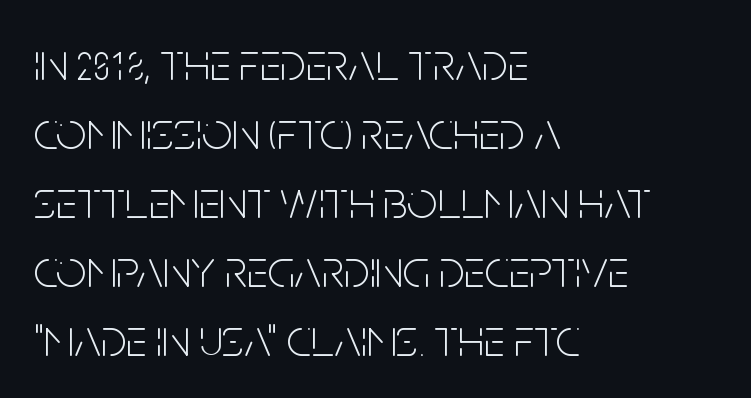
The image shows 53 px light, condensed sans-serif type, upright; set left-aligned, normal line spacing (1.3x), normal letter spacing, not underlined; low stroke contrast and a large x-height.
